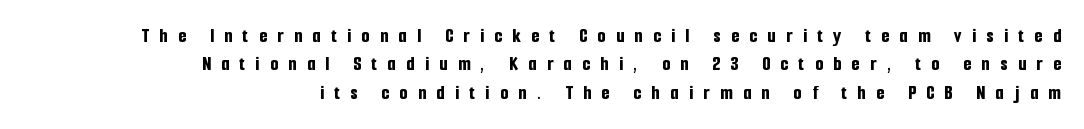
Q: Is the text bold? A: Yes.
Q: Is the text italic (slanted)? A: No, it is upright.
Q: Is the text underlined? A: No.
Q: How is the paragraph aligned? A: Right-aligned.
Q: Is the spacing between letters normal or unusually wide? A: Unusually wide.
Q: Is the spacing between lines tight, normal or loose? A: Normal.
